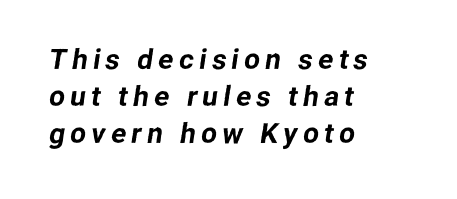
Students, observe: this is what conventionally led text looks like. The foot of each line stays bare and open. Each line starts at the same left margin while the right side varies. The characters display no serif detailing; their extremities are plain.
